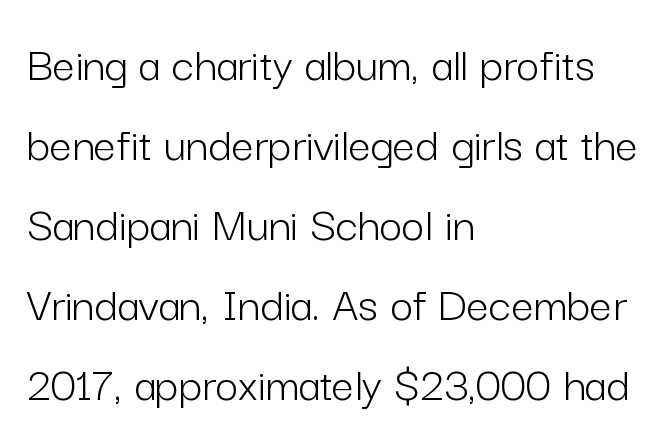
{"serif": "no", "italic": "no", "bold": "no", "weight": "light", "width": "normal", "stroke_contrast": "low", "x_height": "medium", "monospaced": "no", "underline": "no", "align": "left", "line_spacing": "normal", "line_spacing_ratio": 1.6, "letter_spacing": "normal", "letter_spacing_em": 0.0, "glyph_px": 50}
